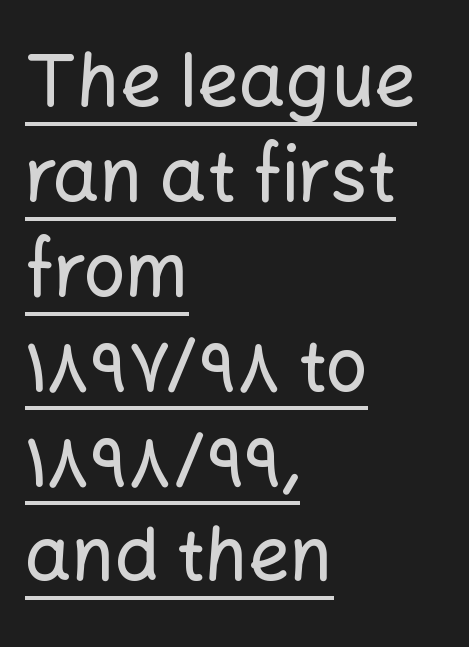
{"serif": "no", "italic": "no", "width": "normal", "stroke_contrast": "low", "x_height": "medium", "monospaced": "no", "underline": "yes", "align": "left", "line_spacing": "normal", "line_spacing_ratio": 1.3, "letter_spacing": "normal", "letter_spacing_em": 0.0, "glyph_px": 73}
